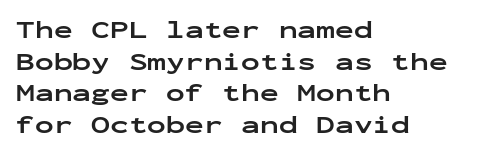
Short and long lines alike share a common starting point at left. The vertical gap from one line to the next is medium. Does the lettering tilt? It doesn't — this is upright. Underline: absent. The tracking reads as untouched default to a designer's eye. Chunky letters — that's bold for sure.
